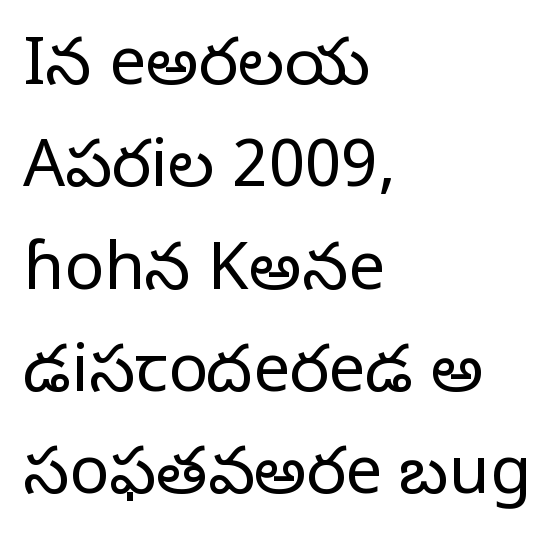
Ordinary non-slanted type is in use. Default kerning and tracking; the words read as compact shapes. Vertical stems look standard width or narrower in stroke. What's the leading like? Ordinary, nothing unusual. Descenders are the only things crossing below the line. The ragged edge is on the right, which tells us the setting is flush left.
